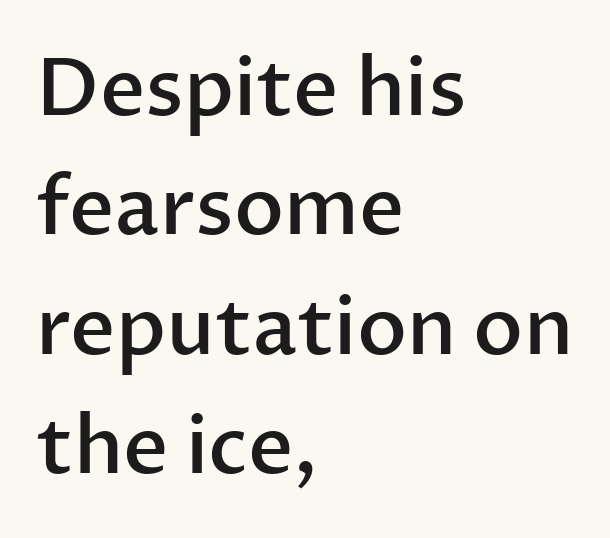
Regarding leading, the lines here are spaced in the standard way. The lettering holds an erect, upright posture throughout. No extra tracking has been applied to these lines. Every letter is mildly thick-stroked: semibold rather than bold. Where is the straight margin? On the left.
